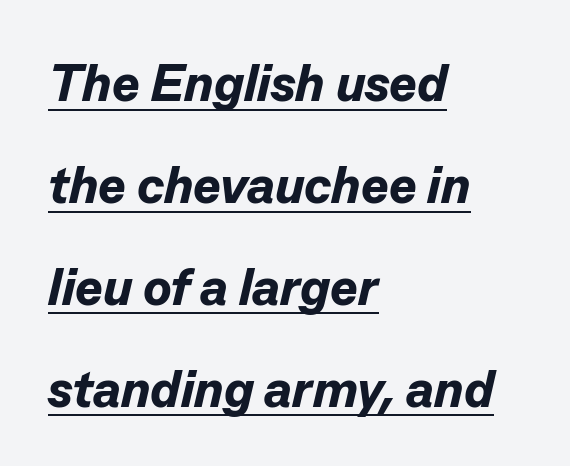
The image shows 52 px bold type, italic (leaning right); set left-aligned, loose line spacing (1.96x), normal letter spacing, underlined; low stroke contrast and a medium x-height.
